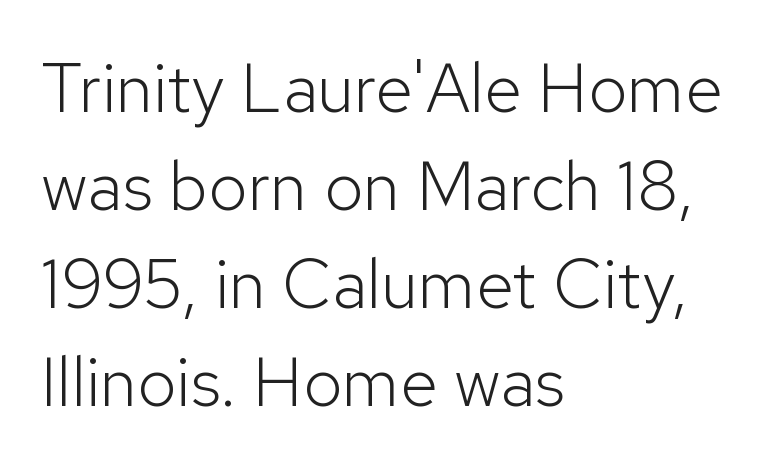
The image shows 69 px light sans-serif type, upright; set left-aligned, normal line spacing (1.42x), normal letter spacing, not underlined; low stroke contrast and a medium x-height.
